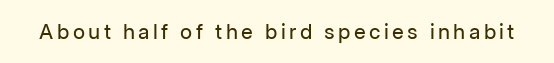
{"italic": "no", "bold": "no", "underline": "no", "glyph_px": 21}
